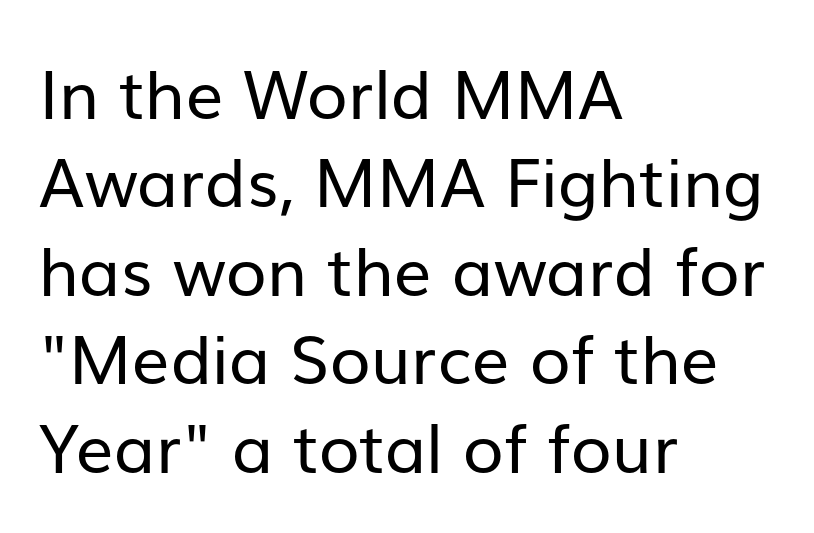
Characters follow at the spacing the type designer built in. Type style note: lacks serifs. Each stroke keeps to a modest, everyday thickness or less. The designer left line spacing at the default. Underlining? Definitely not there.
